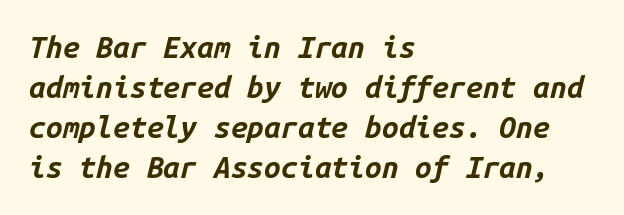
The image shows 30 px bold type, italic (leaning right), monospaced; set left-aligned, normal line spacing (1.33x), normal letter spacing, not underlined; low stroke contrast and a medium x-height.
